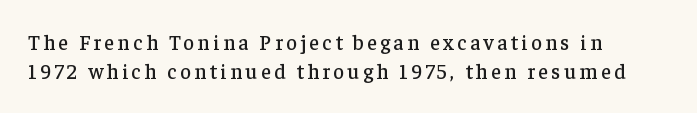
{"italic": "no", "underline": "no", "align": "left", "line_spacing": "normal", "line_spacing_ratio": 1.4, "glyph_px": 21}
